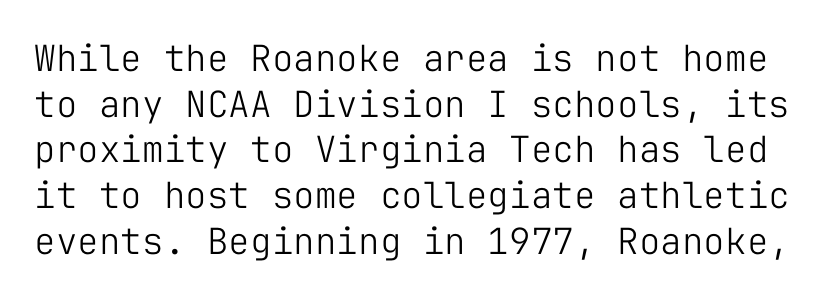
Q: Is the text bold? A: No.
Q: Is the text italic (slanted)? A: No, it is upright.
Q: Is the typeface a serif or a sans-serif typeface? A: Sans-serif.
Q: Is the text underlined? A: No.
Q: Is the spacing between letters normal or unusually wide? A: Normal.
Q: Is the spacing between lines tight, normal or loose? A: Normal.
Q: Width (condensed, normal, or wide)? A: Normal.
Q: Stroke contrast? A: Low.
Q: x-height? A: Medium.
Q: Monospaced? A: Yes.
